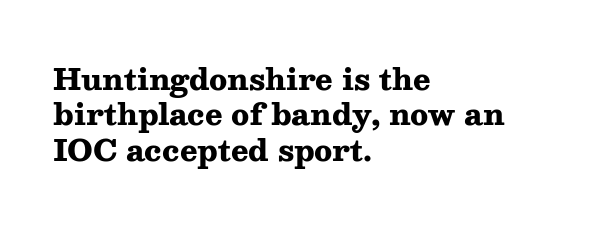
Q: Is the text bold? A: Yes.
Q: Is the text italic (slanted)? A: No, it is upright.
Q: Is the typeface a serif or a sans-serif typeface? A: Serif.
Q: Is the text underlined? A: No.
Q: How is the paragraph aligned? A: Left-aligned.
Q: Is the spacing between letters normal or unusually wide? A: Normal.
Q: Width (condensed, normal, or wide)? A: Wide.
Q: Stroke contrast? A: Medium.
Q: x-height? A: Medium.
Q: Monospaced? A: No.
